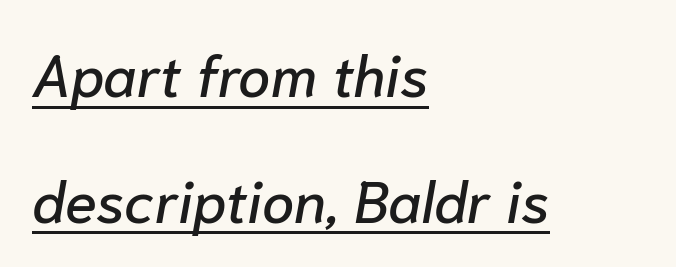
The rendering uses natural spacing where letterforms have individual widths. Rows of type keep a wide berth in the vertical direction. The lines are quadded left. The whole block is typeset with a tilt. The sample's only ornament is a line tracing under the words. Does extra space separate the letters? No, they use regular spacing.
